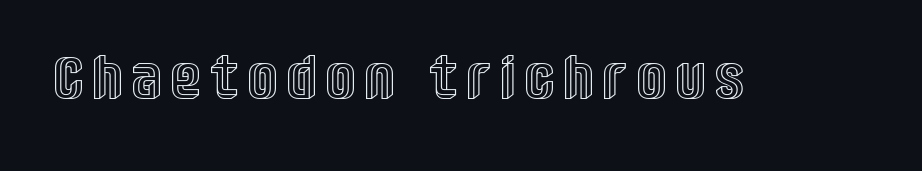
The image shows 60 px condensed type, upright; set unusually wide letter spacing (+0.22 em), not underlined; a large x-height.
